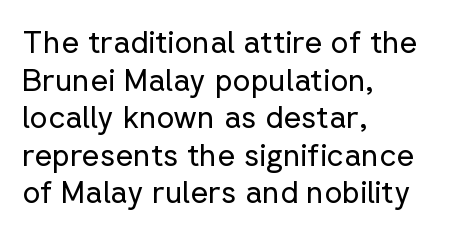
Grotesque or geometric, the face here clearly has no serifs. Weight: regular or lighter. The face used here is proportionally spaced, like ordinary book or web type. Type without underlining.
